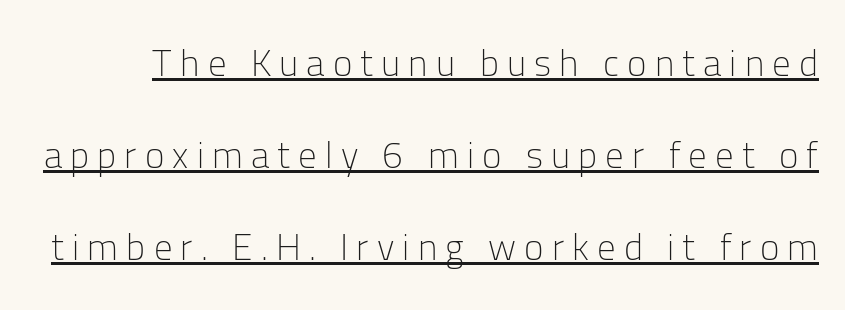
{"serif": "no", "italic": "no", "bold": "no", "weight": "light", "width": "normal", "stroke_contrast": "low", "x_height": "medium", "monospaced": "no", "underline": "yes", "line_spacing": "loose", "line_spacing_ratio": 2.49, "letter_spacing": "wide", "letter_spacing_em": 0.22, "glyph_px": 37}
